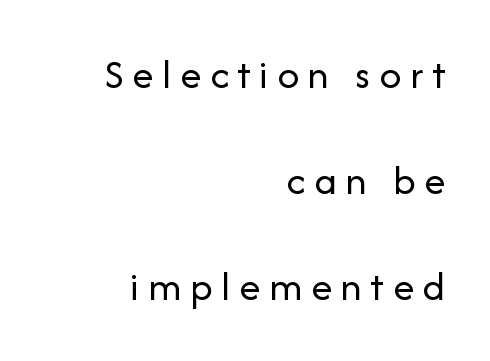
{"serif": "no", "italic": "no", "bold": "no", "weight": "regular", "width": "normal", "stroke_contrast": "low", "x_height": "medium", "monospaced": "no", "underline": "no", "align": "right", "line_spacing": "loose", "line_spacing_ratio": 2.47, "letter_spacing": "wide", "letter_spacing_em": 0.2, "glyph_px": 43}
